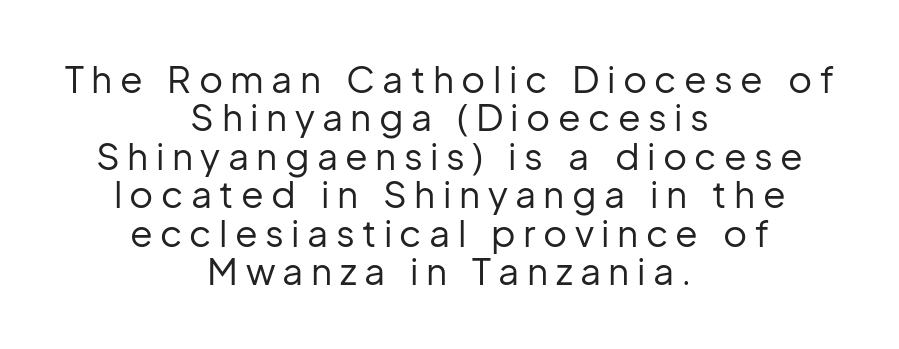
Glyph-to-glyph distance is far greater than everyday printed text. Tall strokes in this sample are plumb rather than angled. The face looks like a standard text weight, possibly lighter. Descenders are the only things crossing below the line.
